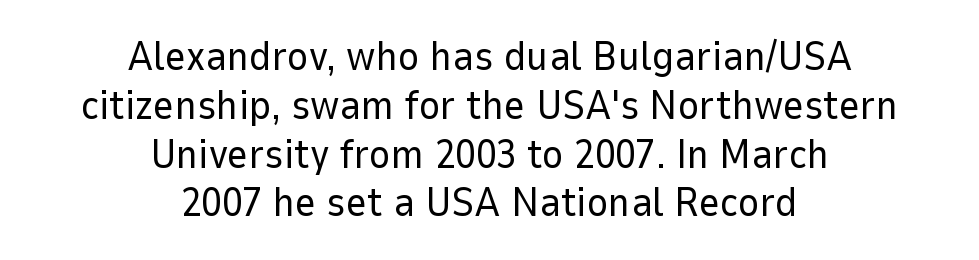
Q: Is the text bold? A: No.
Q: Is the text italic (slanted)? A: No, it is upright.
Q: Is the typeface a serif or a sans-serif typeface? A: Sans-serif.
Q: Is the text underlined? A: No.
Q: How is the paragraph aligned? A: Centered.
Q: Is the spacing between letters normal or unusually wide? A: Normal.
Q: Width (condensed, normal, or wide)? A: Normal.
Q: Stroke contrast? A: Low.
Q: x-height? A: Medium.
Q: Monospaced? A: No.
